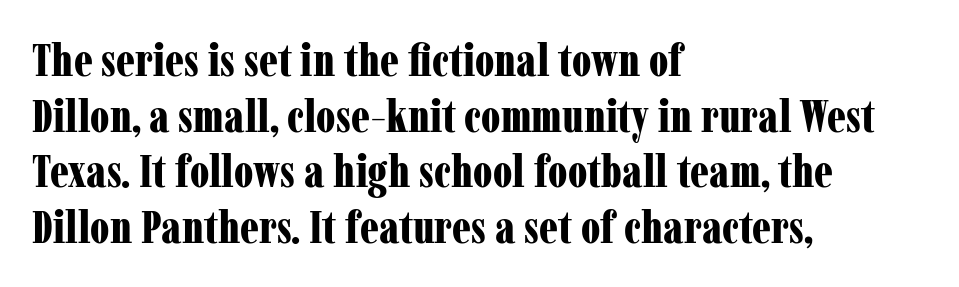
The image shows 46 px bold, condensed serif type, upright; set left-aligned, line spacing 1.21x, normal letter spacing, not underlined; low stroke contrast and a medium x-height.
